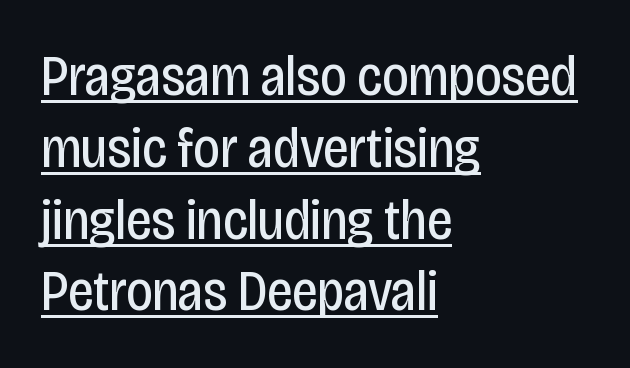
Caption: multi-line text, flush left, ragged right. The designer left line spacing at the default. Nothing sits at the stroke ends, so this counts as sans-serif. Looks like regular typesetting: each glyph gets only the width it needs.
